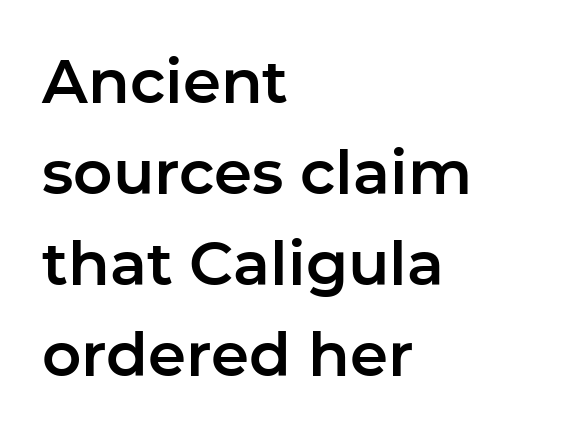
The image shows 61 px sans-serif type, upright; set left-aligned, normal line spacing (1.49x), normal letter spacing, not underlined; low stroke contrast and a medium x-height.
